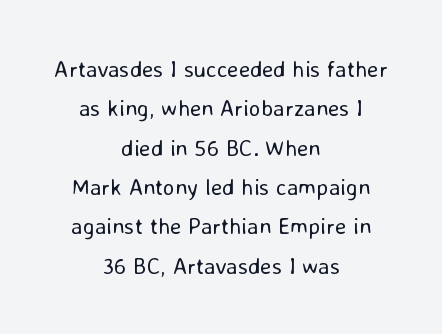
{"italic": "no", "bold": "no", "underline": "no", "align": "center", "line_spacing_ratio": 1.71, "letter_spacing": "normal", "letter_spacing_em": 0.0, "glyph_px": 23}
